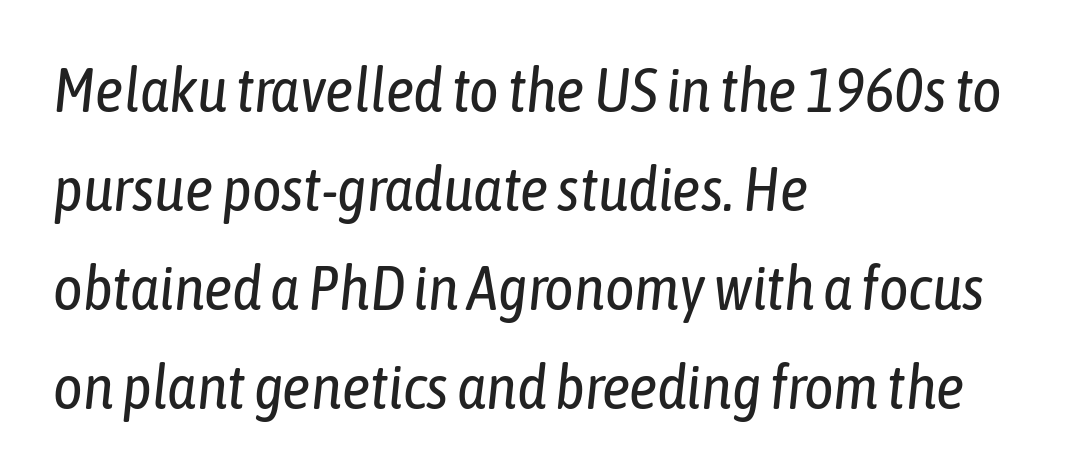
No word sits above an underline. Spacing verdict: proportional, widths tailored to each character. Would a proofreader flag this as italicized? Yes. Weight: in the light-to-regular range.
